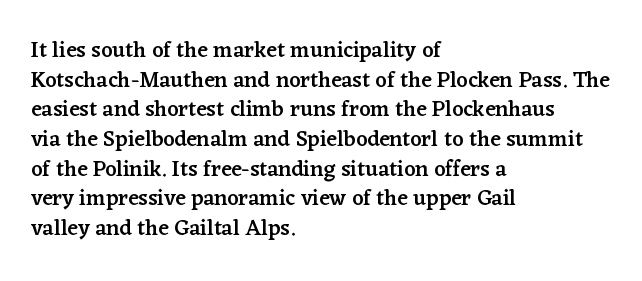
{"italic": "no", "bold": "semi", "underline": "no", "align": "left", "line_spacing": "normal", "line_spacing_ratio": 1.35, "letter_spacing": "normal", "letter_spacing_em": 0.0, "glyph_px": 22}
